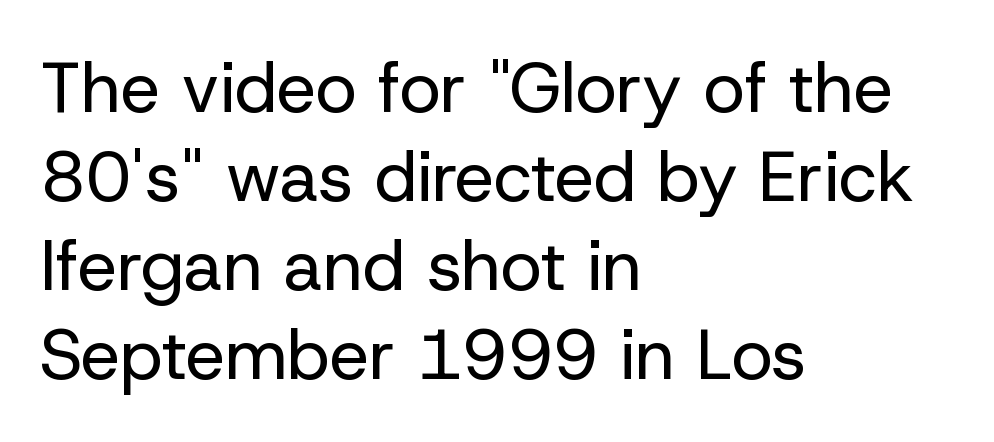
The image shows 70 px regular-weight sans-serif type, upright; set left-aligned, normal line spacing (1.27x), normal letter spacing, not underlined; low stroke contrast and a medium x-height.
